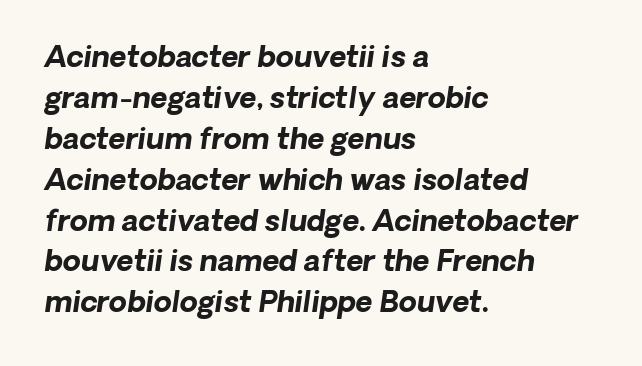
The rendering anchors every line to the left-hand side. The letters advance in unequal steps, a hallmark of proportional type. Weight: bold. The letters sit at their default tracking, neither squeezed nor spread. In terms of leading, this rendering sits right in the middle. A sans-serif font was chosen for this passage.
